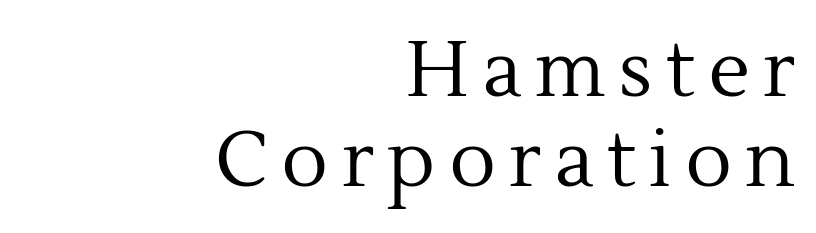
{"serif": "yes", "italic": "no", "bold": "no", "weight": "regular", "width": "normal", "x_height": "medium", "monospaced": "no", "underline": "no", "align": "right", "line_spacing": "tight", "line_spacing_ratio": 1.15, "glyph_px": 78}
